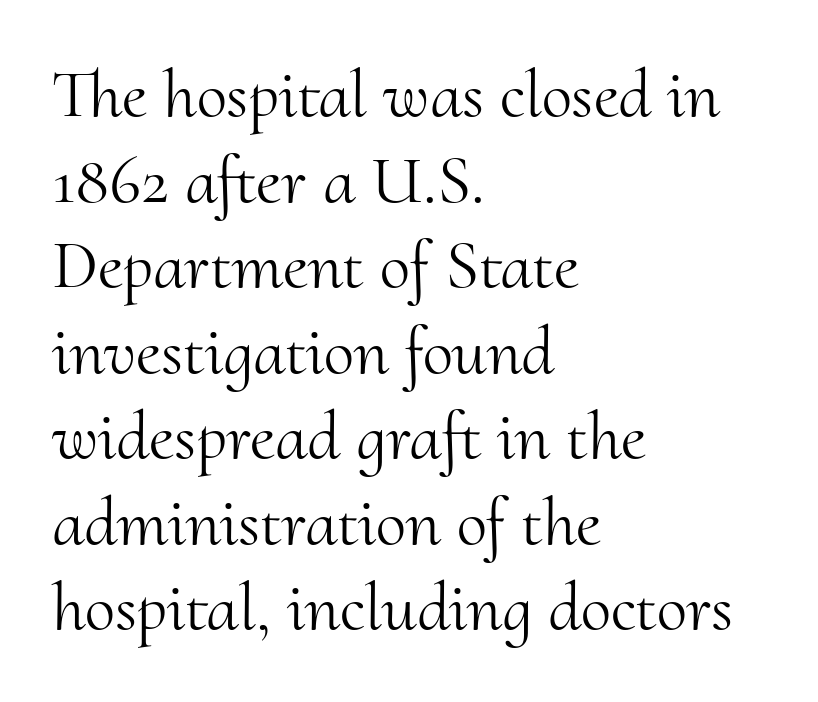
{"serif": "yes", "italic": "no", "bold": "no", "weight": "light", "width": "normal", "stroke_contrast": "medium", "x_height": "small", "monospaced": "no", "underline": "no", "align": "left", "line_spacing_ratio": 1.24, "letter_spacing": "normal", "letter_spacing_em": 0.0, "glyph_px": 69}
